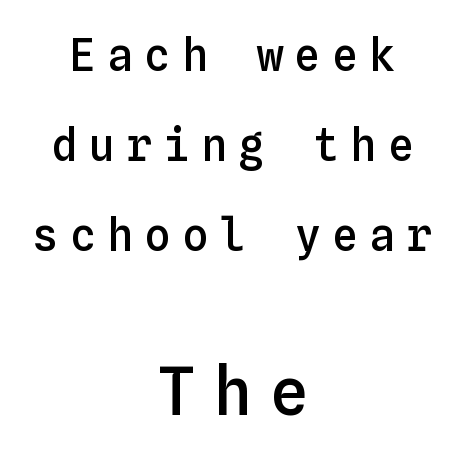
Q: Is the text bold? A: Semi-bold.
Q: Is the text italic (slanted)? A: No, it is upright.
Q: Is the text underlined? A: No.
Q: How is the paragraph aligned? A: Centered.
Q: Is the spacing between letters normal or unusually wide? A: Unusually wide.
Q: Is the spacing between lines tight, normal or loose? A: Loose.
Q: Which block of text is set in a larger size, the first (top) or the second (bottom)? A: The second (bottom) one.
Q: Width (condensed, normal, or wide)? A: Normal.
Q: Stroke contrast? A: Low.
Q: x-height? A: Medium.
Q: Monospaced? A: Yes.
